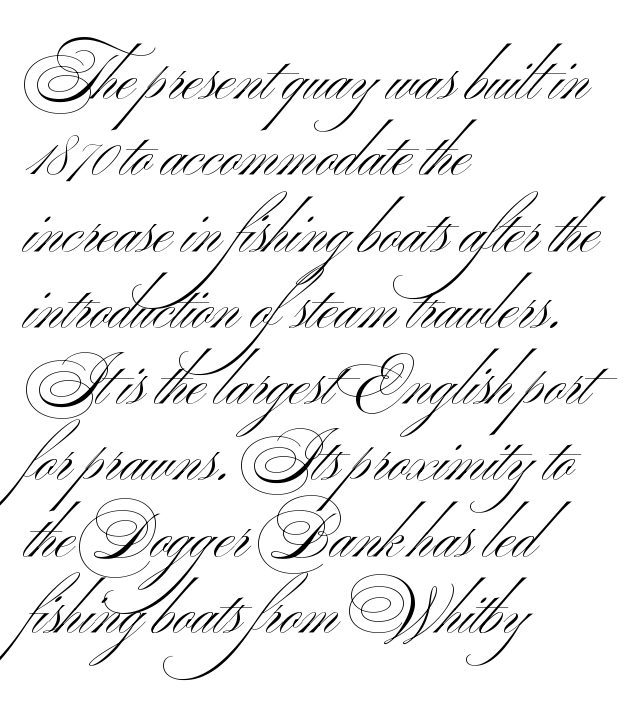
Q: Is the text bold? A: No.
Q: Is the text italic (slanted)? A: Yes.
Q: Is the typeface a serif or a sans-serif typeface? A: Sans-serif.
Q: Is the text underlined? A: No.
Q: How is the paragraph aligned? A: Left-aligned.
Q: Is the spacing between letters normal or unusually wide? A: Normal.
Q: Width (condensed, normal, or wide)? A: Wide.
Q: Stroke contrast? A: Medium.
Q: x-height? A: Small.
Q: Monospaced? A: No.
